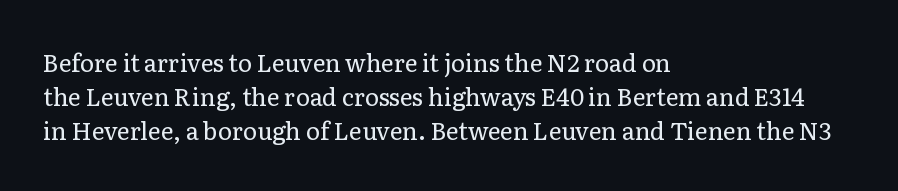
Decoration check: the copy has no underline. Teacher's note: observe the even left margin — that is flush-left alignment. Interline gaps are of average width in this sample. No chunkiness to these letters — they're not bold. These lines were composed using upright roman letters.
